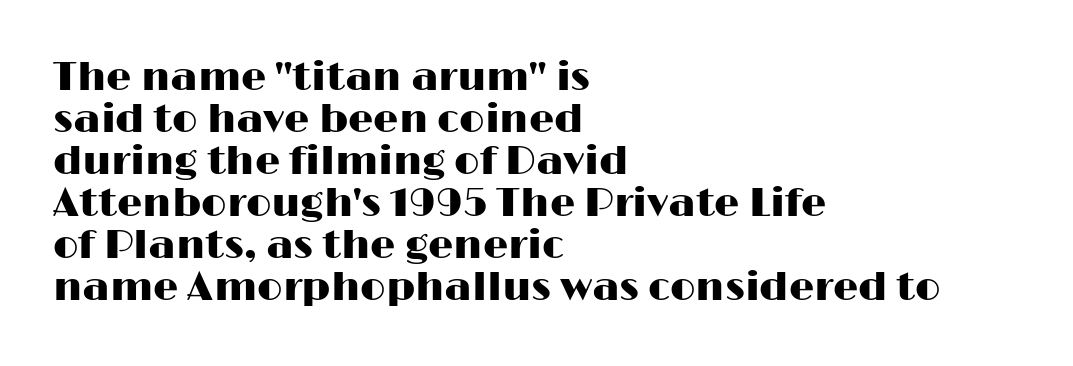
{"serif": "no", "italic": "no", "width": "wide", "stroke_contrast": "high", "x_height": "medium", "monospaced": "no", "underline": "no", "align": "left", "line_spacing": "tight", "line_spacing_ratio": 1.05, "letter_spacing": "normal", "letter_spacing_em": 0.0, "glyph_px": 40}
